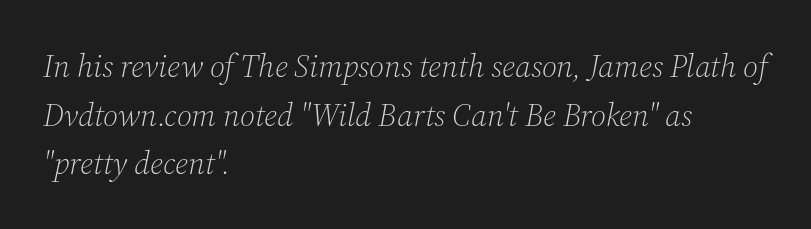
The image shows 32 px light serif type, italic (leaning right); set left-aligned, normal line spacing (1.52x), normal letter spacing, not underlined; medium stroke contrast and a medium x-height.
